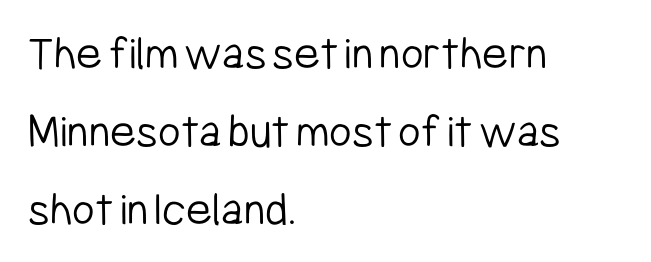
Glyph-to-glyph distance matches everyday printed text. If you drew a line through each stem, it would be perfectly vertical. Bold? No — there's no thickening of the strokes. The passage shown is not underscored anywhere. Nothing sits at the stroke ends, so this counts as sans-serif. The rows are spaced the way most documents space them.
